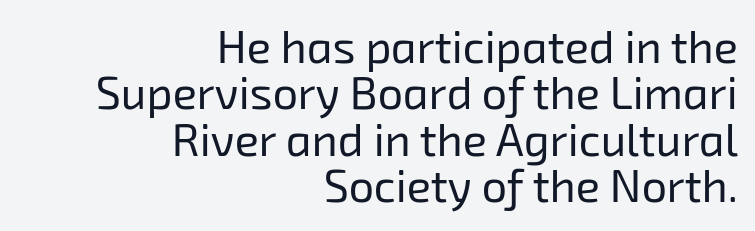
The zone under the glyphs is completely vacant. The designer dialed line spacing down below the default. Each stroke keeps to a modest, everyday thickness or less. Observe the ordinary spacing: letters are neighbours, not strangers. Horizontally, the lines are justified to the trailing edge only.
